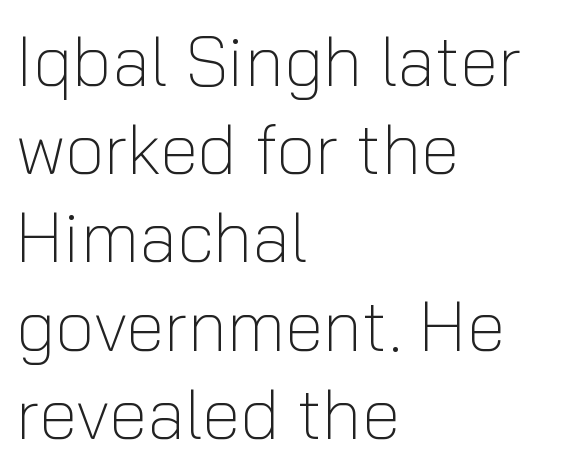
The passage shown is typeset with a sans-serif family. These lines are rendered in a variable-pitch font. Check under the words: just untouched page. These lines keep a tight, regular rhythm from letter to letter. Successive baselines arrive at the customary interval. This is not heavy type; no bold has been used.
